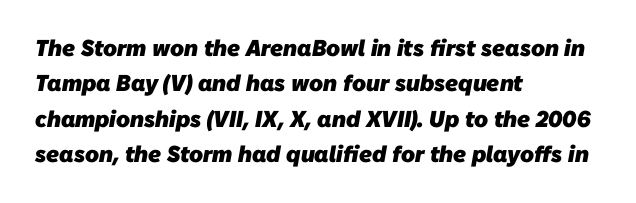
Q: Is the text bold? A: Yes.
Q: Is the text underlined? A: No.
Q: How is the paragraph aligned? A: Left-aligned.
Q: Is the spacing between letters normal or unusually wide? A: Normal.
Q: Is the spacing between lines tight, normal or loose? A: Normal.
